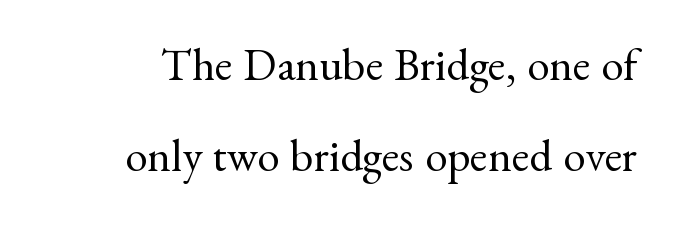
Counters stay open thanks to moderate or lighter strokes. Nobody touched the tracking dial on this one. In terms of posture, this sample is upright. Do the characters align in a grid? No, the font is proportional. This sample uses a serif face.
